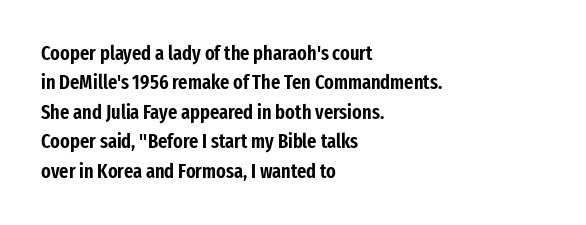
Notice how the passage keeps a crisp vertical edge on the left only. The space directly below the letters is spotless. The designer left line spacing at the default. Honestly, the letter spacing is just normal — you wouldn't notice it. Posture: vertical.
